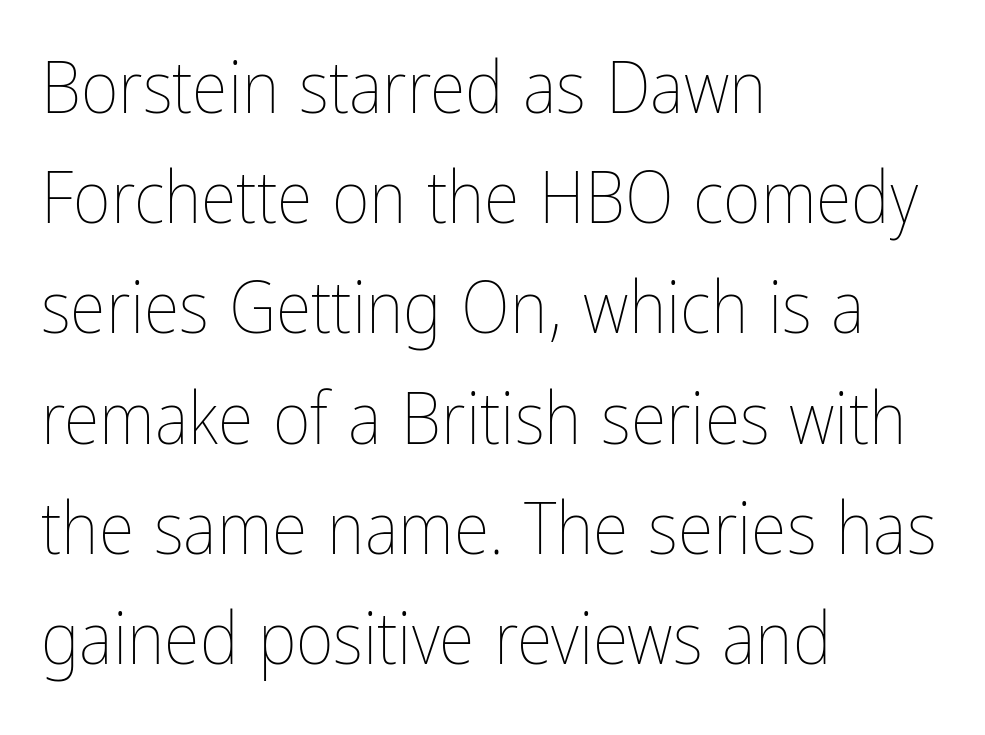
Horizontally, the lines are justified to the leading edge only. Short note: letters normally spaced. If you drew a line through each stem, it would be perfectly vertical. Each new line begins a customary step beneath the previous one. Weight: regular or lighter. These lines are rendered in a variable-pitch font.
